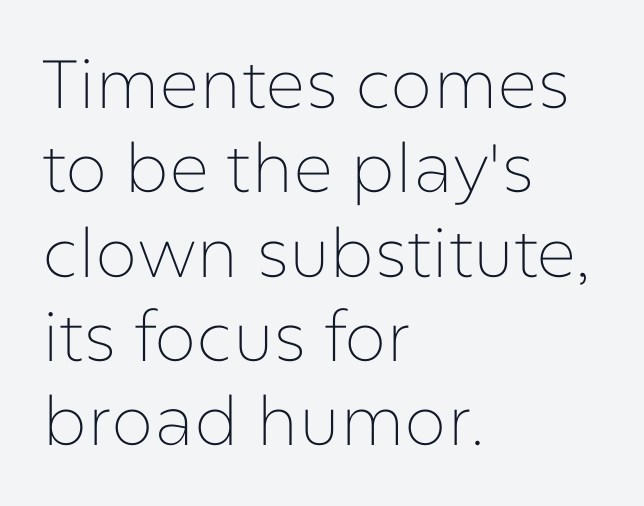
The image shows 68 px thin sans-serif type, upright; set left-aligned, line spacing 1.24x, normal letter spacing, not underlined; low stroke contrast and a medium x-height.
